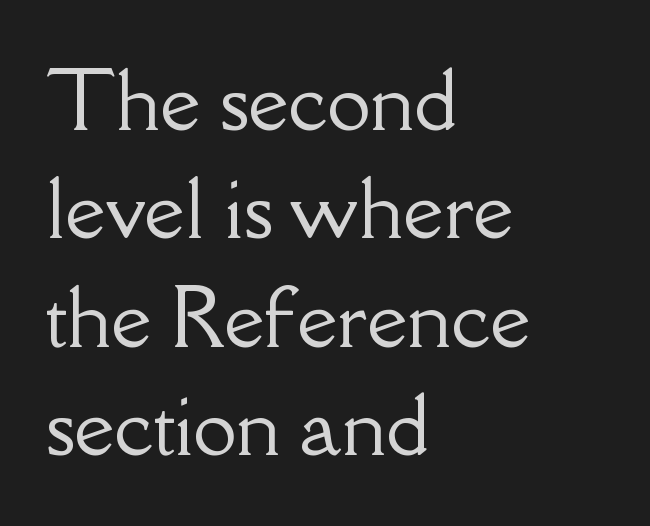
A serif font was chosen for this passage. Underlining? Definitely not there. Caption: standard tracking, unaltered. Baseline-to-baseline distance is the conventional proportion of letter height. One-word summary of the alignment: left. The rendering uses natural spacing where letterforms have individual widths.
